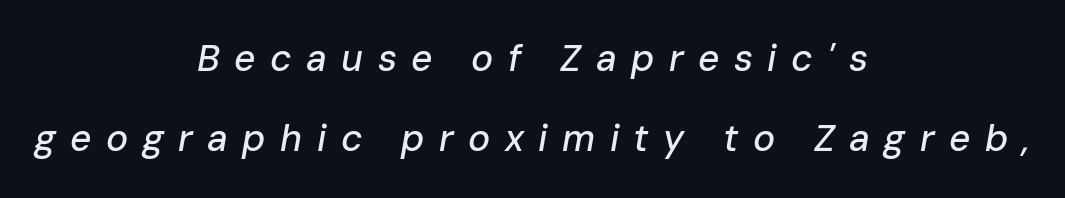
The image shows 37 px text type, italic (leaning right); set centered, loose line spacing (2.17x), unusually wide letter spacing (+0.39 em), not underlined; low stroke contrast and a medium x-height.
